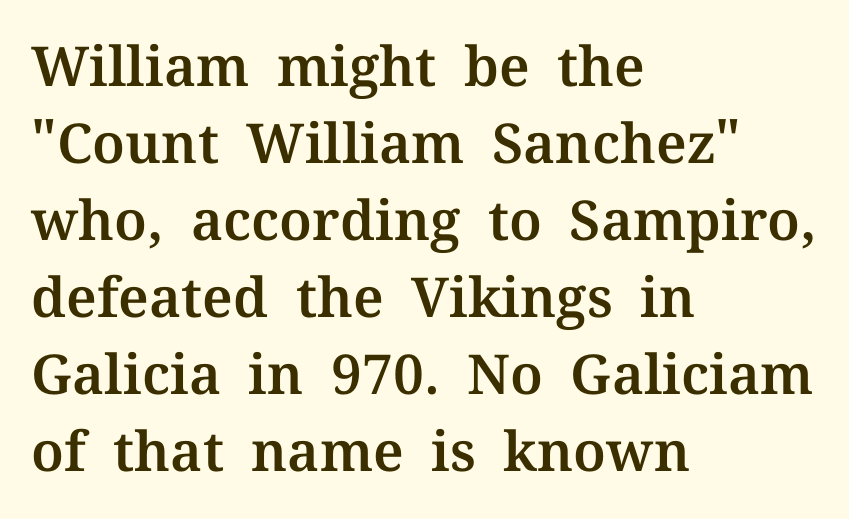
Look at the bottom of the vertical strokes: they flare into serifs here. The compositor pushed each line to the left boundary. No italicization has been applied; the sample stays upright. Is this a fixed-width face? No — the glyphs have proportional, varying widths. Regarding leading, the lines here are spaced in the standard way. The baseline area is clear.
